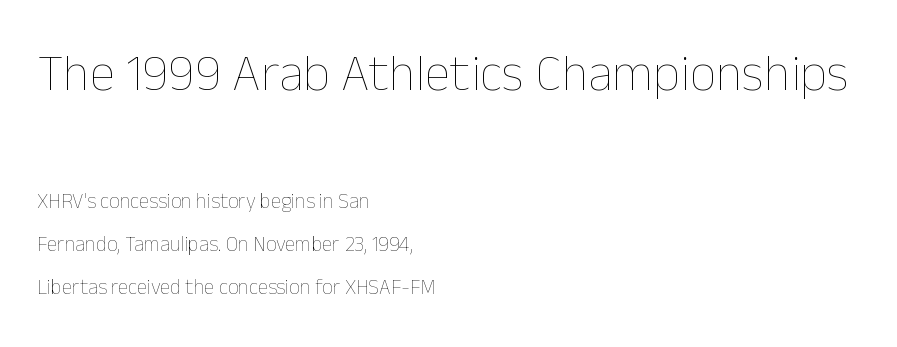
The image shows 52 px thin type, upright; set left-aligned, loose line spacing (2.06x), normal letter spacing, not underlined; the first (top) block is 2.48x larger; low stroke contrast and a medium x-height.
